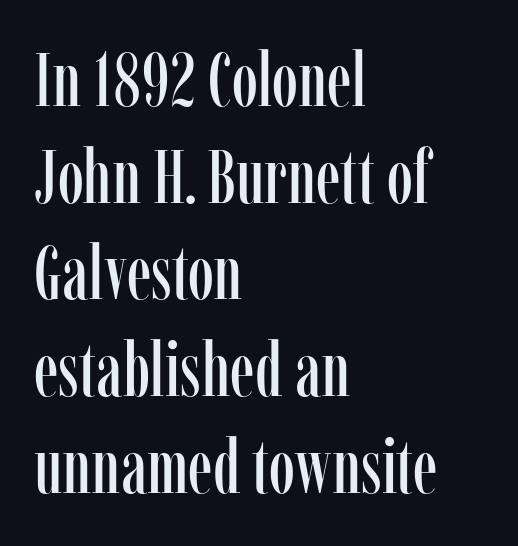
{"serif": "yes", "italic": "no", "width": "condensed", "stroke_contrast": "low", "x_height": "medium", "monospaced": "no", "underline": "no", "align": "left", "line_spacing": "normal", "line_spacing_ratio": 1.29, "letter_spacing": "normal", "letter_spacing_em": 0.0, "glyph_px": 75}
